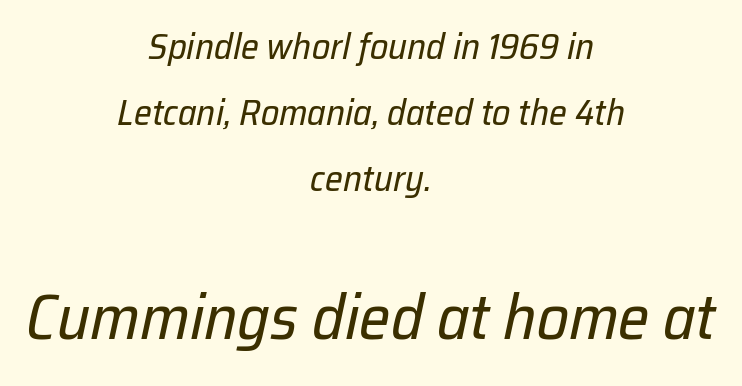
Two sizes are in play, and the larger belongs to the second block. Think of a printed novel: that variable character pitch is what you see here. Observe the lean: these are italic letterforms. The zone under the glyphs is completely vacant. Is the stroke heavy? The answer is a plain regular-or-lighter.
